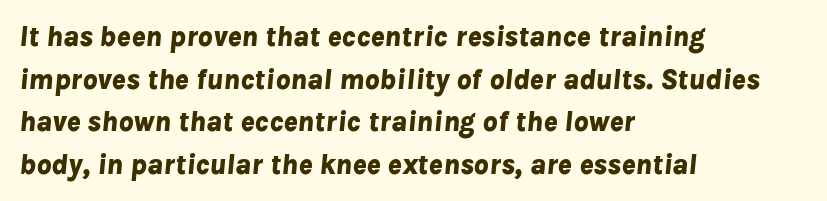
The image shows 29 px bold type, italic (leaning right); set left-aligned, normal line spacing (1.47x), normal letter spacing, not underlined; low stroke contrast and a medium x-height.
